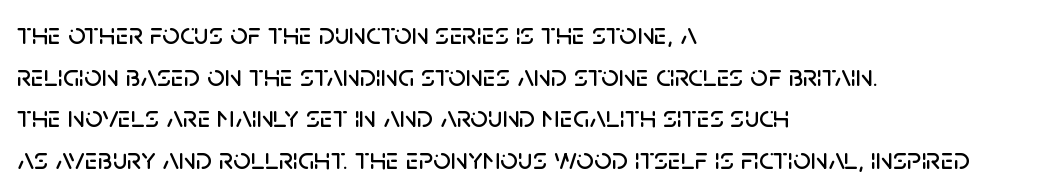
Leading: standard. The rag falls on the right side of this text block. Looks like regular typesetting: each glyph gets only the width it needs. The passage shown has conventional tracking throughout. Glance below the letters and you will spot only blank space.
